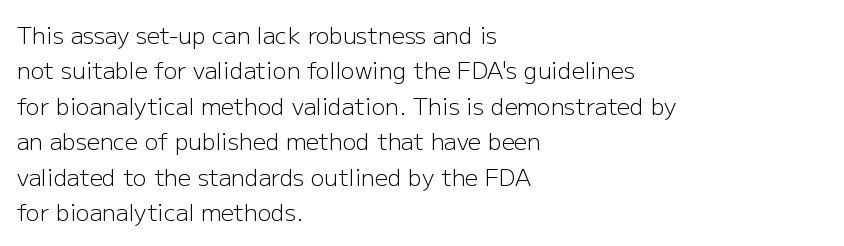
The face looks like a standard text weight, possibly lighter. Vertical strokes here are truly vertical. These lines keep a tight, regular rhythm from letter to letter. Leading matches the norm, producing a regular column. Left-aligned paragraph, ragged on the right. The space directly below the letters is spotless.
